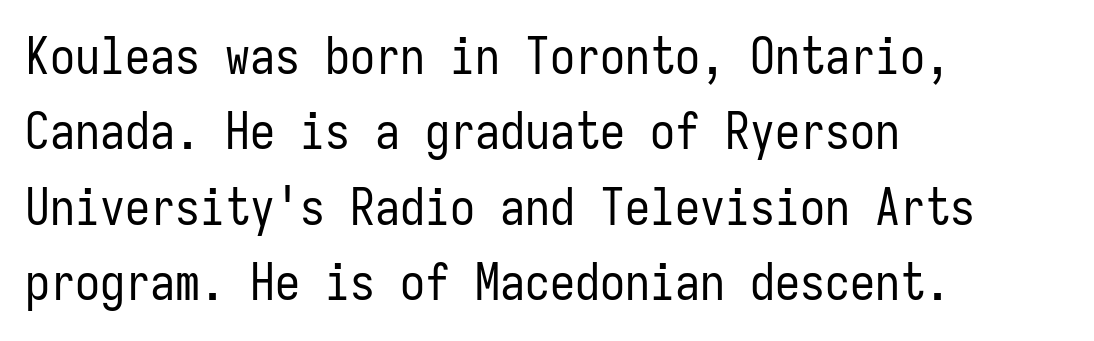
Q: Is the text bold? A: No.
Q: Is the text italic (slanted)? A: No, it is upright.
Q: Is the typeface a serif or a sans-serif typeface? A: Sans-serif.
Q: Is the text underlined? A: No.
Q: How is the paragraph aligned? A: Left-aligned.
Q: Is the spacing between letters normal or unusually wide? A: Normal.
Q: Is the spacing between lines tight, normal or loose? A: Normal.
Q: Width (condensed, normal, or wide)? A: Condensed.
Q: Stroke contrast? A: Low.
Q: x-height? A: Medium.
Q: Monospaced? A: Yes.
